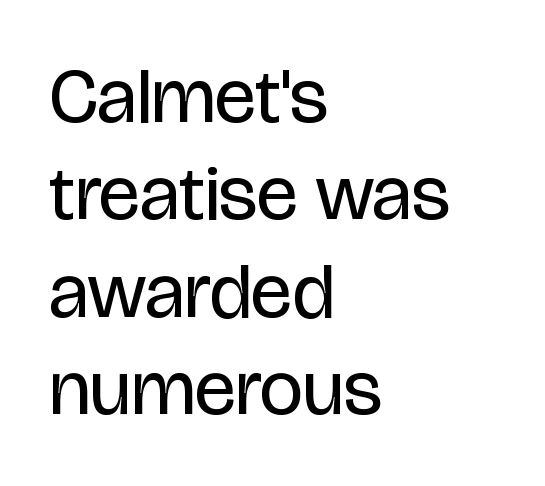
Q: Is the text bold? A: No.
Q: Is the text italic (slanted)? A: No, it is upright.
Q: Is the typeface a serif or a sans-serif typeface? A: Sans-serif.
Q: Is the text underlined? A: No.
Q: How is the paragraph aligned? A: Left-aligned.
Q: Is the spacing between letters normal or unusually wide? A: Normal.
Q: Is the spacing between lines tight, normal or loose? A: Normal.
Q: Width (condensed, normal, or wide)? A: Condensed.
Q: Stroke contrast? A: Low.
Q: x-height? A: Large.
Q: Monospaced? A: No.
